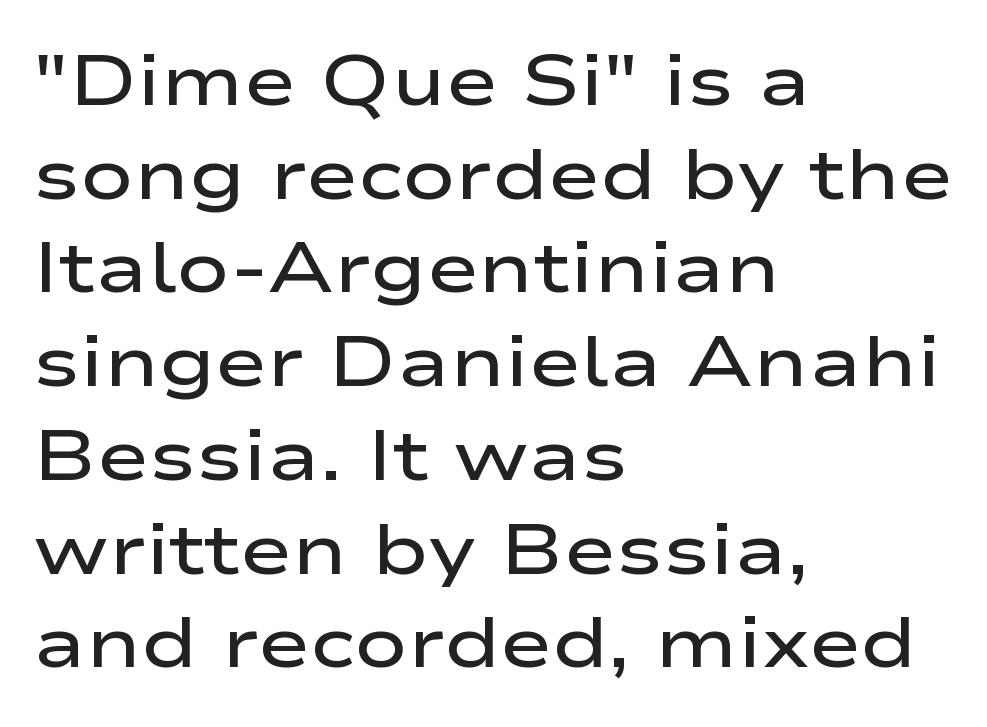
The image shows 71 px semibold, wide sans-serif type, upright; set left-aligned, normal line spacing (1.32x), normal letter spacing, not underlined; low stroke contrast and a medium x-height.
